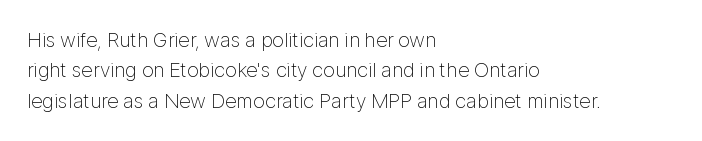
Letter spacing: default. Ink coverage per letter is moderate at most. The rag falls on the right side of this text block. Descenders are the only things crossing below the line. This block has exactly the height ordinary leading produces. This is the regular roman posture of the typeface.
